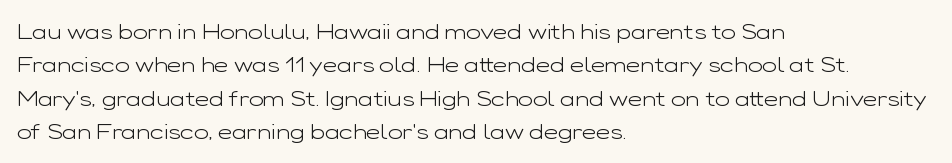
{"italic": "no", "bold": "no", "underline": "no", "align": "left", "line_spacing": "normal", "line_spacing_ratio": 1.52, "letter_spacing": "normal", "letter_spacing_em": 0.0, "glyph_px": 22}
